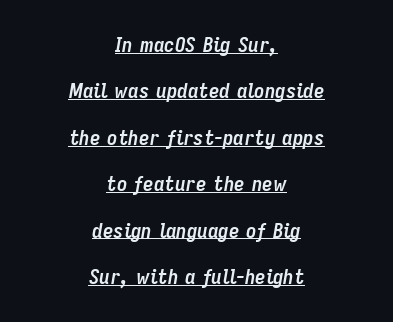
{"italic": "yes", "lean": "right", "slant_degrees": 9, "bold": "yes", "underline": "yes", "align": "center", "line_spacing": "loose", "line_spacing_ratio": 2.21, "letter_spacing": "normal", "letter_spacing_em": 0.0, "glyph_px": 21}
